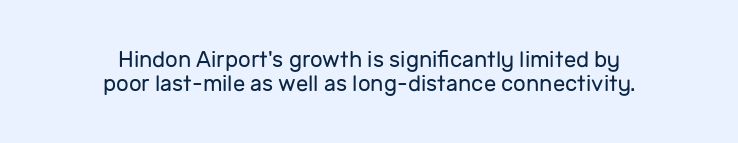
{"italic": "no", "bold": "no", "underline": "no", "align": "center", "line_spacing": "tight", "line_spacing_ratio": 1.07, "letter_spacing": "normal", "letter_spacing_em": 0.0, "glyph_px": 22}
